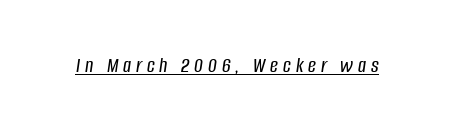
{"italic": "yes", "lean": "right", "slant_degrees": 8, "underline": "yes", "letter_spacing": "wide", "letter_spacing_em": 0.22, "glyph_px": 22}
